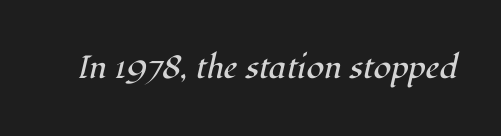
The image shows 32 px regular-weight serif type, italic (leaning right); set normal letter spacing, not underlined; high stroke contrast and a medium x-height.
